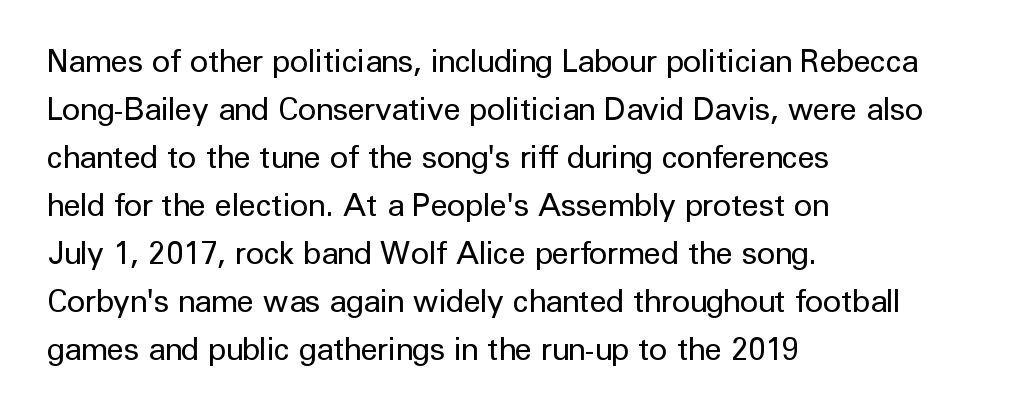
Q: Is the text bold? A: No.
Q: Is the text italic (slanted)? A: No, it is upright.
Q: Is the typeface a serif or a sans-serif typeface? A: Sans-serif.
Q: Is the text underlined? A: No.
Q: How is the paragraph aligned? A: Left-aligned.
Q: Is the spacing between letters normal or unusually wide? A: Normal.
Q: Is the spacing between lines tight, normal or loose? A: Normal.
Q: Width (condensed, normal, or wide)? A: Normal.
Q: Stroke contrast? A: Low.
Q: x-height? A: Medium.
Q: Monospaced? A: No.
